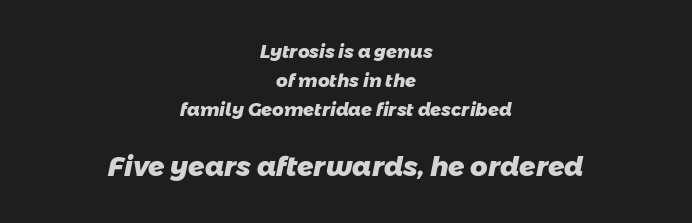
The image shows 27 px bold type; set centered, normal line spacing (1.61x), normal letter spacing, not underlined; the second (bottom) block is 1.5x larger.
